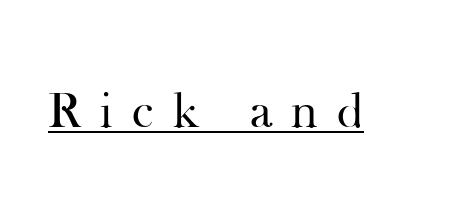
{"serif": "yes", "italic": "no", "bold": "no", "weight": "regular", "width": "normal", "stroke_contrast": "high", "x_height": "small", "monospaced": "no", "underline": "yes", "letter_spacing": "wide", "letter_spacing_em": 0.38, "glyph_px": 51}
